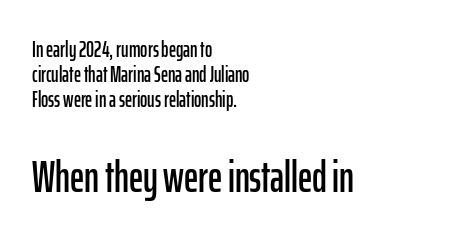
The image shows 44 px condensed sans-serif type, upright; set left-aligned, tight line spacing (1.14x), normal letter spacing, not underlined; the second (bottom) block is 2.0x larger; low stroke contrast and a medium x-height.
